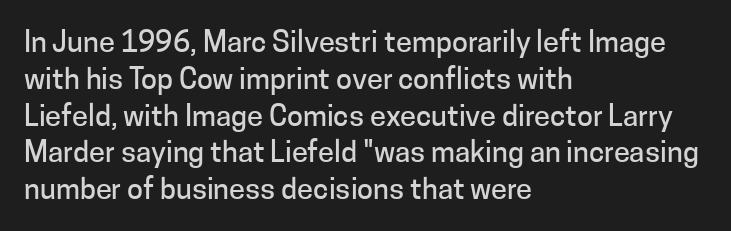
Q: Is the text italic (slanted)? A: No, it is upright.
Q: Is the typeface a serif or a sans-serif typeface? A: Sans-serif.
Q: Is the text underlined? A: No.
Q: How is the paragraph aligned? A: Left-aligned.
Q: Is the spacing between letters normal or unusually wide? A: Normal.
Q: Is the spacing between lines tight, normal or loose? A: Normal.
Q: Width (condensed, normal, or wide)? A: Normal.
Q: Stroke contrast? A: Low.
Q: x-height? A: Medium.
Q: Monospaced? A: No.
